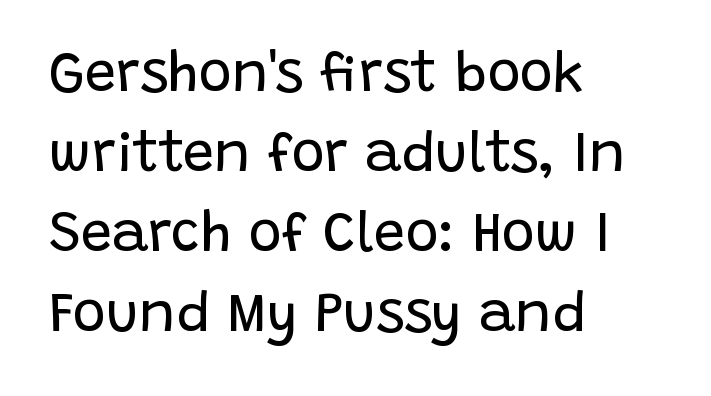
Q: Is the text bold? A: No.
Q: Is the text italic (slanted)? A: No, it is upright.
Q: Is the typeface a serif or a sans-serif typeface? A: Sans-serif.
Q: Is the text underlined? A: No.
Q: How is the paragraph aligned? A: Left-aligned.
Q: Is the spacing between letters normal or unusually wide? A: Normal.
Q: Is the spacing between lines tight, normal or loose? A: Normal.
Q: Width (condensed, normal, or wide)? A: Normal.
Q: Stroke contrast? A: Low.
Q: x-height? A: Large.
Q: Monospaced? A: No.
